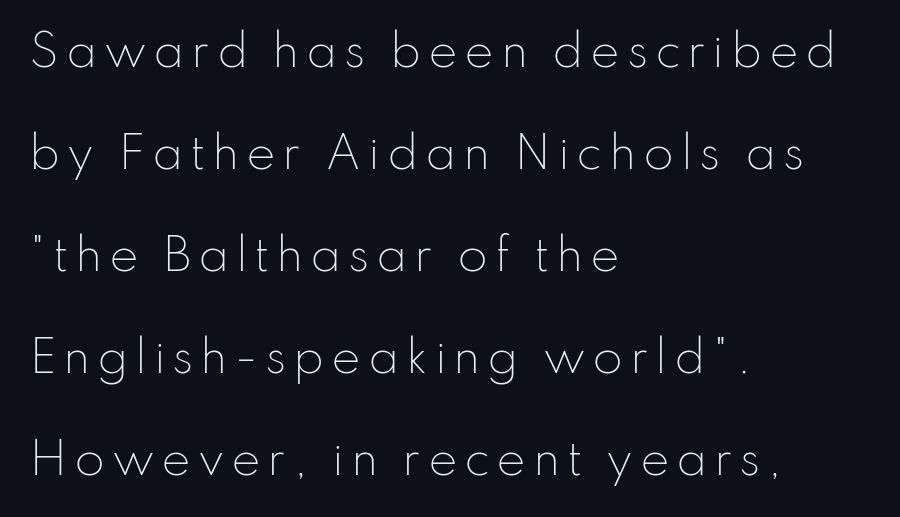
The image shows 44 px light sans-serif type, upright; set left-aligned, loose line spacing (2.32x), not underlined; low stroke contrast and a small x-height.
